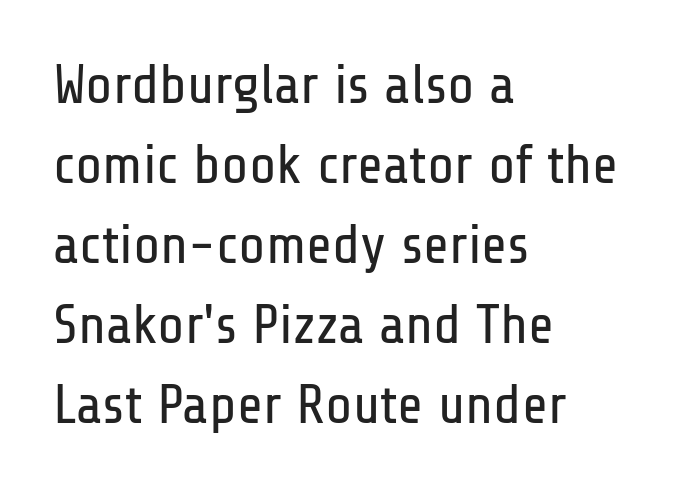
Q: Is the text bold? A: No.
Q: Is the text italic (slanted)? A: No, it is upright.
Q: Is the typeface a serif or a sans-serif typeface? A: Sans-serif.
Q: Is the text underlined? A: No.
Q: How is the paragraph aligned? A: Left-aligned.
Q: Is the spacing between letters normal or unusually wide? A: Normal.
Q: Is the spacing between lines tight, normal or loose? A: Normal.
Q: Width (condensed, normal, or wide)? A: Condensed.
Q: Stroke contrast? A: Low.
Q: x-height? A: Medium.
Q: Monospaced? A: No.
